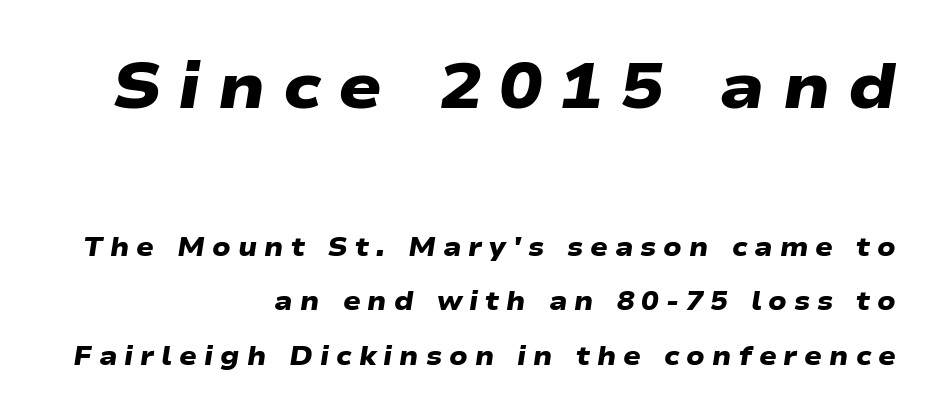
The image shows 64 px heavy, wide sans-serif type; set right-aligned, loose line spacing (2.1x), unusually wide letter spacing (+0.27 em), not underlined; the first (top) block is 2.46x larger; low stroke contrast and a medium x-height.
